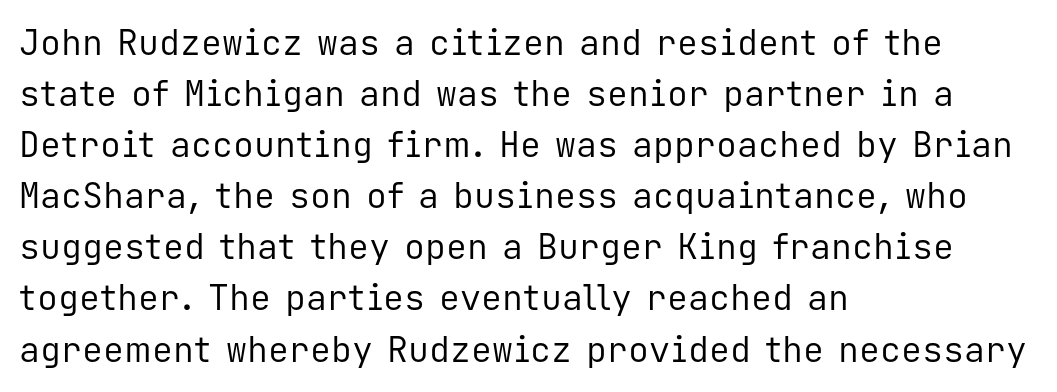
Q: Is the text bold? A: No.
Q: Is the text italic (slanted)? A: No, it is upright.
Q: Is the typeface a serif or a sans-serif typeface? A: Sans-serif.
Q: Is the text underlined? A: No.
Q: How is the paragraph aligned? A: Left-aligned.
Q: Is the spacing between letters normal or unusually wide? A: Normal.
Q: Is the spacing between lines tight, normal or loose? A: Normal.
Q: Width (condensed, normal, or wide)? A: Normal.
Q: Stroke contrast? A: Low.
Q: x-height? A: Medium.
Q: Monospaced? A: Yes.
